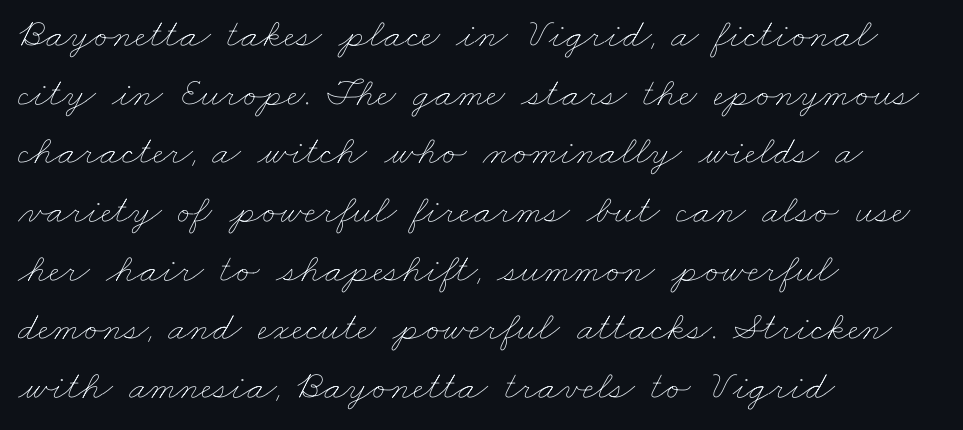
Q: Is the text bold? A: No.
Q: Is the text underlined? A: No.
Q: How is the paragraph aligned? A: Left-aligned.
Q: Is the spacing between letters normal or unusually wide? A: Normal.
Q: Is the spacing between lines tight, normal or loose? A: Normal.
Q: Width (condensed, normal, or wide)? A: Wide.
Q: Stroke contrast? A: Low.
Q: x-height? A: Small.
Q: Monospaced? A: No.
